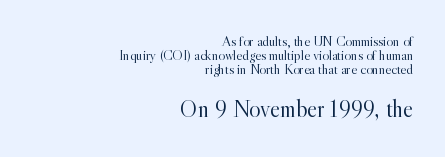
{"italic": "no", "bold": "no", "underline": "no", "align": "right", "line_spacing": "tight", "line_spacing_ratio": 1.0, "letter_spacing": "normal", "letter_spacing_em": 0.0, "larger_block": "second", "size_ratio": 1.71, "glyph_px": 24}
